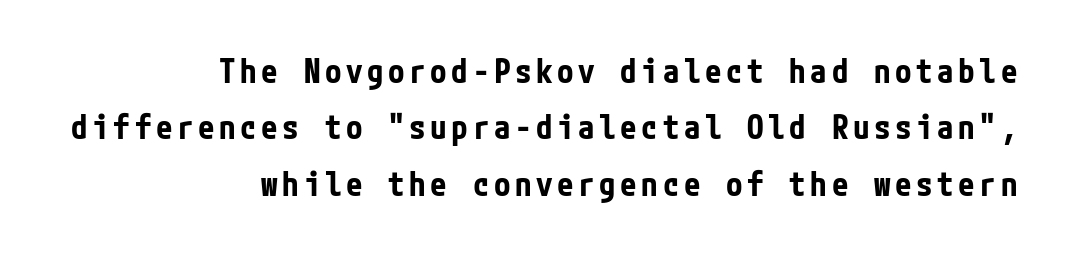
{"serif": "no", "italic": "no", "bold": "yes", "weight": "bold", "width": "condensed", "stroke_contrast": "low", "x_height": "medium", "underline": "no", "align": "right", "line_spacing_ratio": 1.71, "glyph_px": 33}
